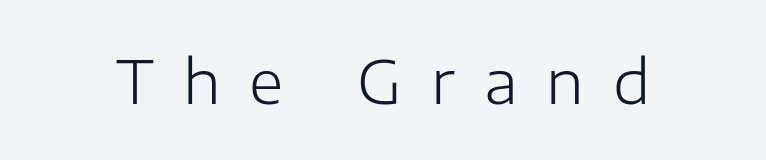
The letterforms stand isolated, each surrounded by extra space. Do the characters align in a grid? No, the font is proportional. These lines were composed using upright roman letters. No extra ink here — the face is not bold.
